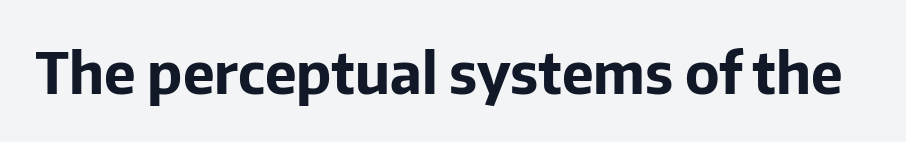
Q: Is the text bold? A: Yes.
Q: Is the text italic (slanted)? A: No, it is upright.
Q: Is the typeface a serif or a sans-serif typeface? A: Sans-serif.
Q: Is the text underlined? A: No.
Q: Is the spacing between letters normal or unusually wide? A: Normal.
Q: Width (condensed, normal, or wide)? A: Normal.
Q: Stroke contrast? A: Low.
Q: x-height? A: Medium.
Q: Monospaced? A: No.
